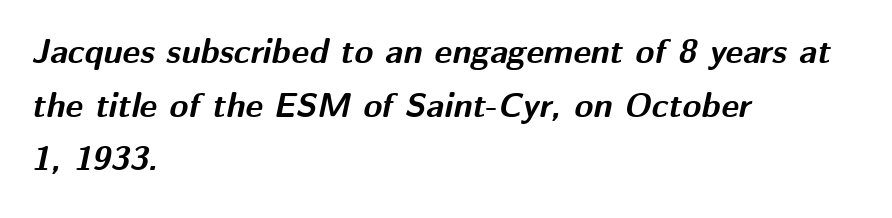
{"italic": "yes", "lean": "right", "slant_degrees": 12, "bold": "yes", "weight": "bold", "width": "normal", "stroke_contrast": "medium", "x_height": "medium", "monospaced": "no", "underline": "no", "align": "left", "line_spacing": "normal", "line_spacing_ratio": 1.58, "letter_spacing": "normal", "letter_spacing_em": 0.0, "glyph_px": 34}
